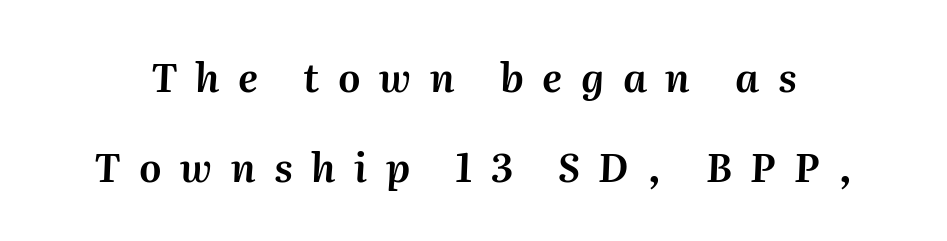
The image shows 39 px text type, italic (leaning right); set loose line spacing (2.3x), unusually wide letter spacing (+0.48 em), not underlined; medium stroke contrast and a medium x-height.
